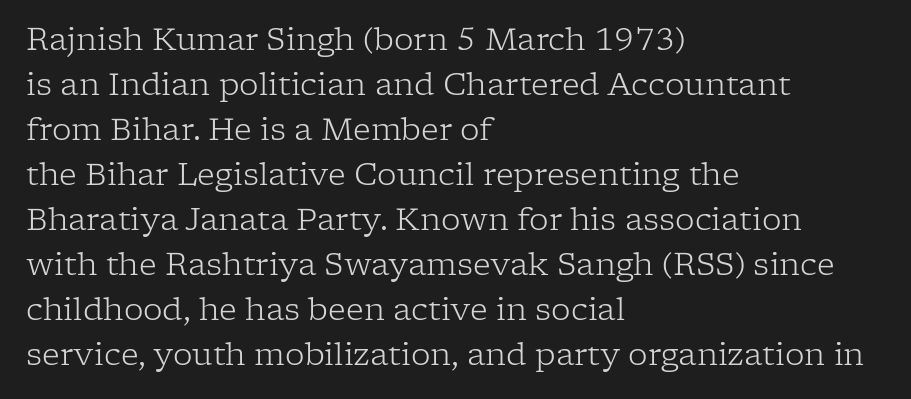
The image shows 31 px light serif type, upright; set left-aligned, normal line spacing (1.45x), normal letter spacing, not underlined; low stroke contrast and a medium x-height.
